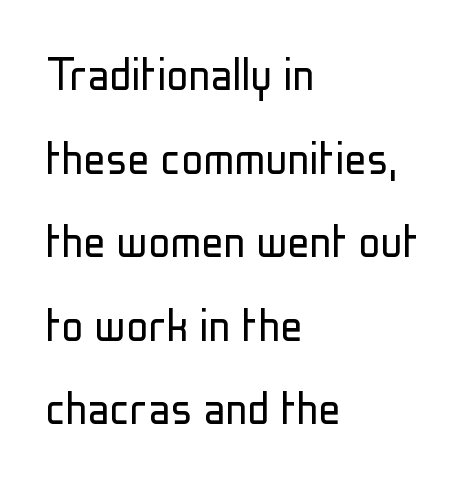
Q: Is the text bold? A: No.
Q: Is the text italic (slanted)? A: No, it is upright.
Q: Is the typeface a serif or a sans-serif typeface? A: Sans-serif.
Q: Is the text underlined? A: No.
Q: How is the paragraph aligned? A: Left-aligned.
Q: Is the spacing between letters normal or unusually wide? A: Normal.
Q: Is the spacing between lines tight, normal or loose? A: Normal.
Q: Width (condensed, normal, or wide)? A: Condensed.
Q: Stroke contrast? A: Low.
Q: x-height? A: Medium.
Q: Monospaced? A: No.
